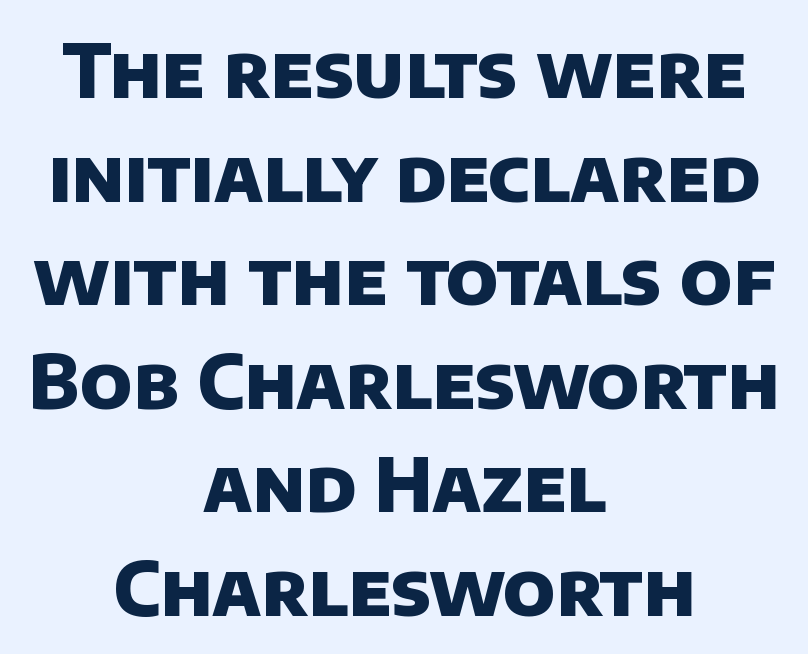
The image shows 74 px heavy sans-serif type; set centered, normal line spacing (1.4x), normal letter spacing, not underlined; low stroke contrast and a large x-height.
